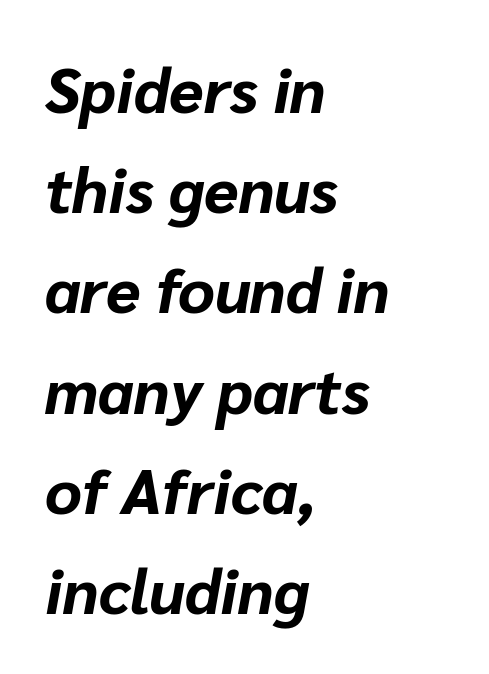
Q: Is the text bold? A: Yes.
Q: Is the text italic (slanted)? A: Yes, it leans right by about 10 degrees.
Q: Is the text underlined? A: No.
Q: How is the paragraph aligned? A: Left-aligned.
Q: Is the spacing between letters normal or unusually wide? A: Normal.
Q: Is the spacing between lines tight, normal or loose? A: Normal.
Q: Width (condensed, normal, or wide)? A: Normal.
Q: Stroke contrast? A: Low.
Q: x-height? A: Medium.
Q: Monospaced? A: No.
